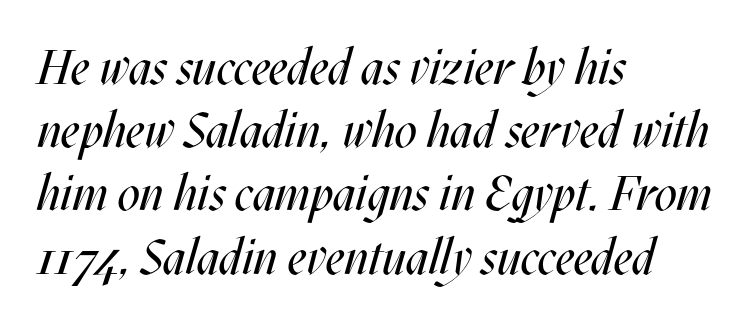
{"italic": "yes", "lean": "right", "slant_degrees": 17, "bold": "no", "weight": "regular", "width": "condensed", "stroke_contrast": "medium", "x_height": "large", "monospaced": "no", "underline": "no", "align": "left", "line_spacing": "normal", "line_spacing_ratio": 1.29, "letter_spacing": "normal", "letter_spacing_em": 0.0, "glyph_px": 49}
